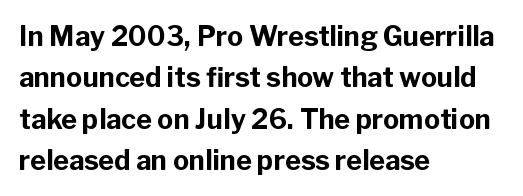
The image shows 27 px bold type, upright; set left-aligned, normal line spacing (1.53x), normal letter spacing, not underlined.
